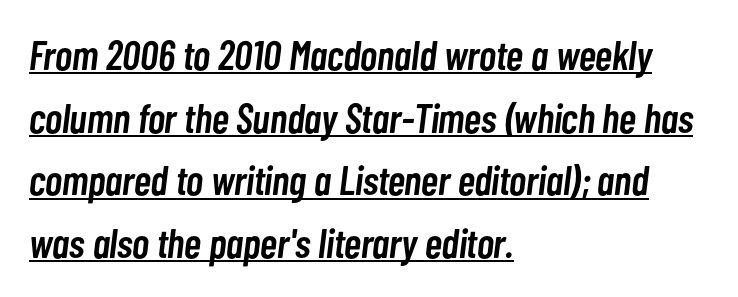
The image shows 41 px semibold, condensed type, italic (leaning right); set left-aligned, normal line spacing (1.53x), normal letter spacing, underlined; low stroke contrast and a medium x-height.
